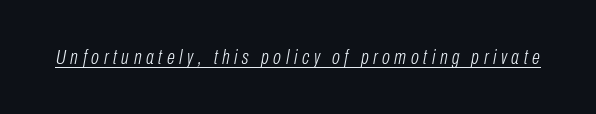
{"italic": "yes", "lean": "right", "slant_degrees": 10, "bold": "no", "underline": "yes", "letter_spacing": "wide", "letter_spacing_em": 0.22, "glyph_px": 21}
